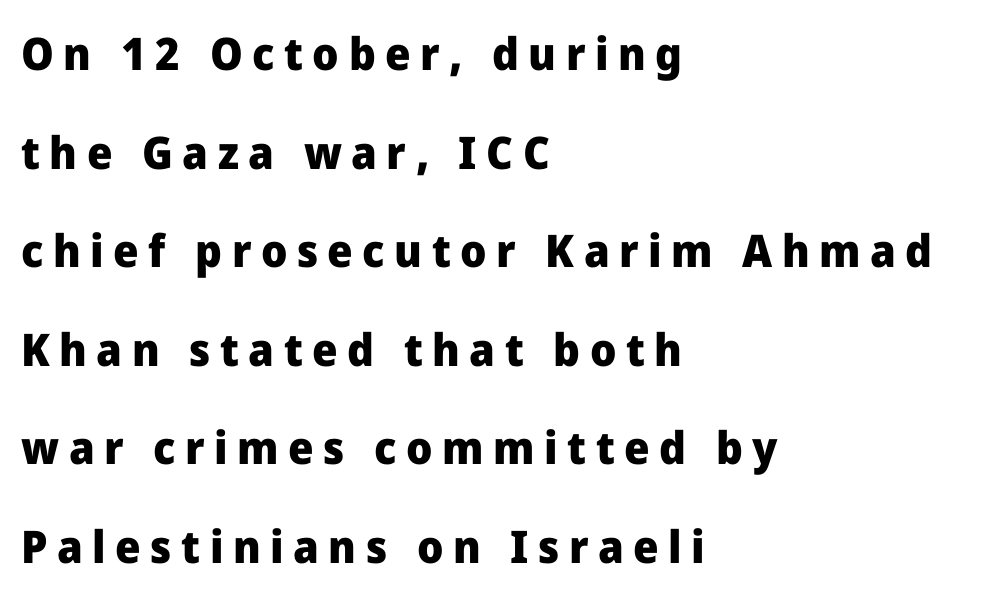
{"serif": "no", "italic": "no", "bold": "yes", "weight": "heavy", "width": "normal", "stroke_contrast": "low", "x_height": "medium", "monospaced": "no", "underline": "no", "align": "left", "line_spacing": "loose", "line_spacing_ratio": 2.19, "letter_spacing": "wide", "letter_spacing_em": 0.21, "glyph_px": 45}
